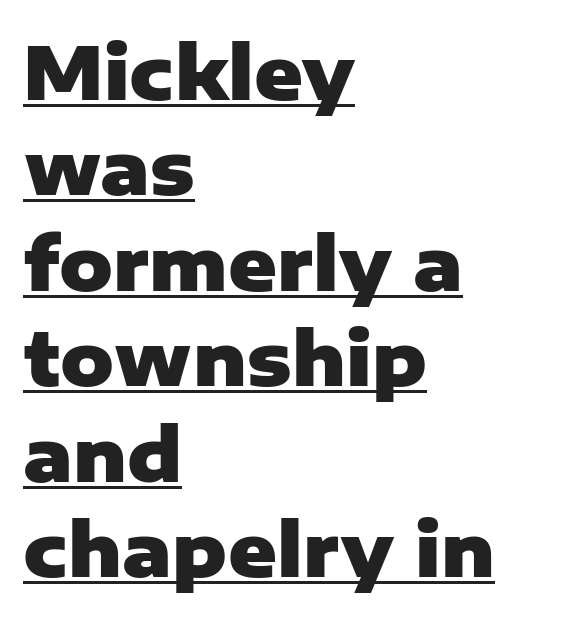
Pretty heavy lettering here — definitely bold. Character widths vary here, with narrow letters taking less room than wide ones. Look at the bottom of the vertical strokes: they stop flat, with no serifs. This rendering uses left alignment, leaving the right contour irregular.
